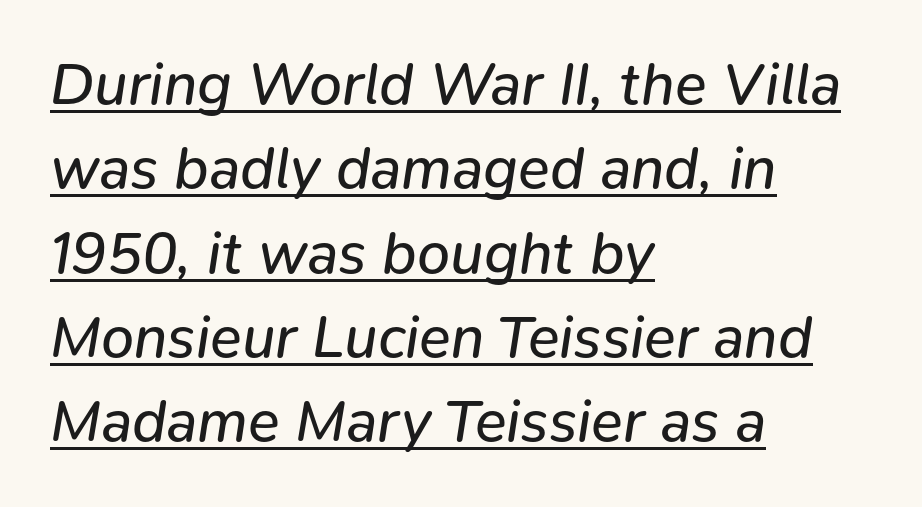
The image shows 59 px regular-weight type, italic (leaning right); set left-aligned, normal line spacing (1.43x), normal letter spacing, underlined; low stroke contrast and a medium x-height.
